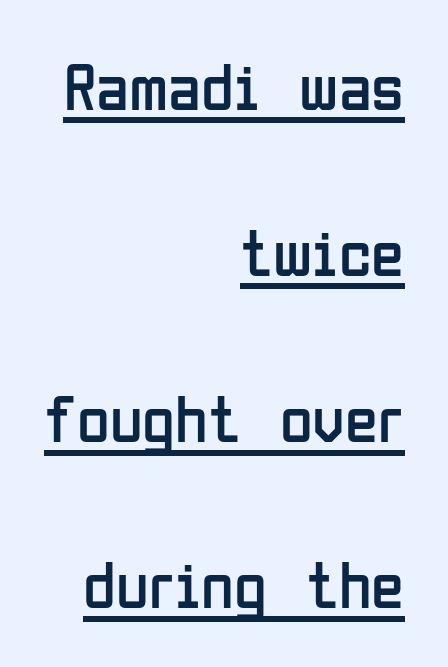
Posture: upright roman. Look at the bottom of the vertical strokes: they stop flat, with no serifs. Short and long lines alike share a common ending point at right. Leading is clearly above the norm, producing a sparse column. Notice how a bar underscores the lettering throughout.
